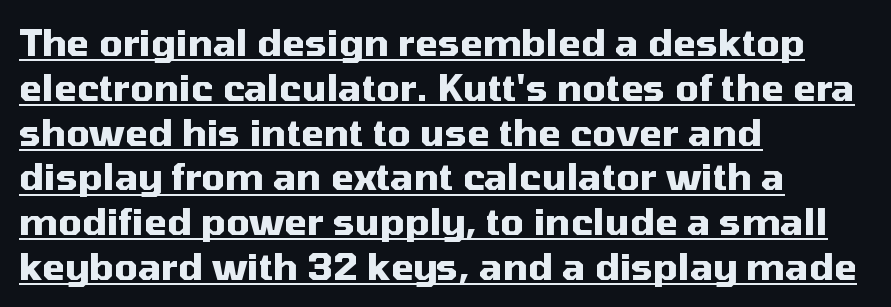
Q: Is the text bold? A: Yes.
Q: Is the text italic (slanted)? A: No, it is upright.
Q: Is the typeface a serif or a sans-serif typeface? A: Sans-serif.
Q: Is the text underlined? A: Yes.
Q: How is the paragraph aligned? A: Left-aligned.
Q: Is the spacing between letters normal or unusually wide? A: Normal.
Q: Width (condensed, normal, or wide)? A: Normal.
Q: Stroke contrast? A: Medium.
Q: x-height? A: Medium.
Q: Monospaced? A: No.
